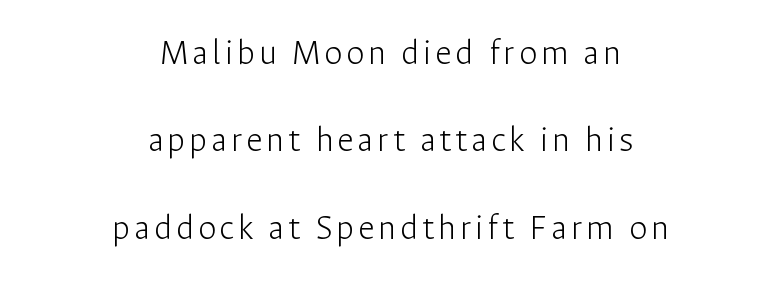
Each letter keeps its own natural width here, so spacing adapts to shape. The typeface has the unassuming heft of standard copy or less. This sample is center-justified, so both line endings float freely. How would I describe the line gaps? Wide and relaxed. Is this a sans? Yes — the strokes have no serifs.
